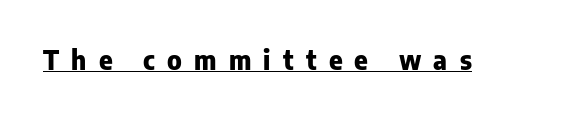
Underlining? Definitely there. The typesetting leans heavy: a genuine bold. Posture: vertical. Honestly, the letter spacing is so wide it's the main thing you notice.
